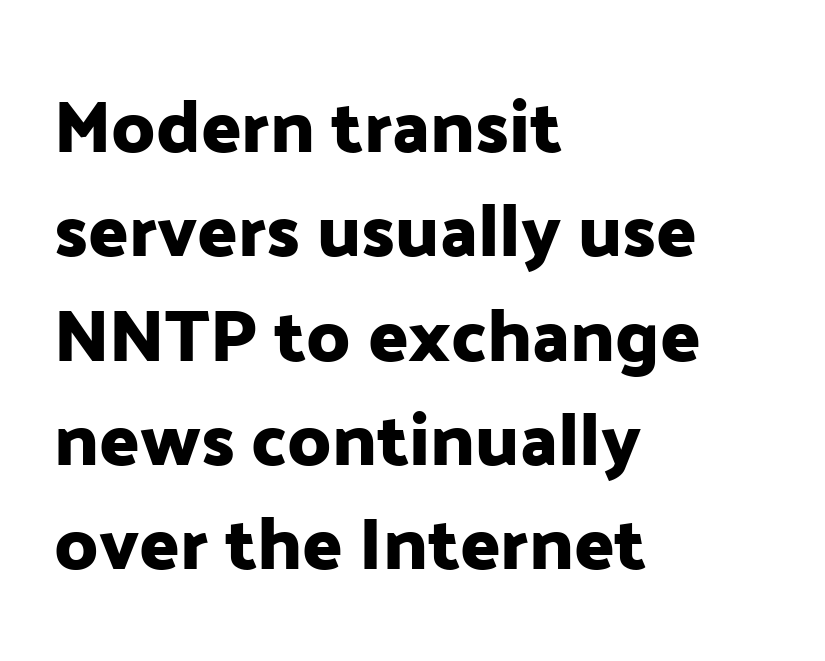
This block has exactly the height ordinary leading produces. Letterform terminals end flat and unadorned throughout the passage. A clean baseline with only descenders dipping below it. The passage shown is typed in a proportional face where columns would drift.
